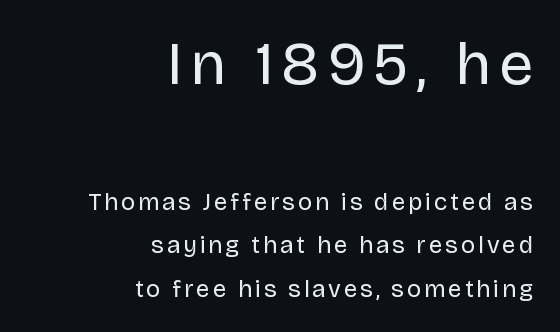
{"serif": "no", "italic": "no", "bold": "no", "weight": "regular", "width": "normal", "stroke_contrast": "low", "x_height": "large", "monospaced": "no", "underline": "no", "align": "right", "line_spacing_ratio": 1.82, "larger_block": "first", "size_ratio": 2.54, "glyph_px": 61}
